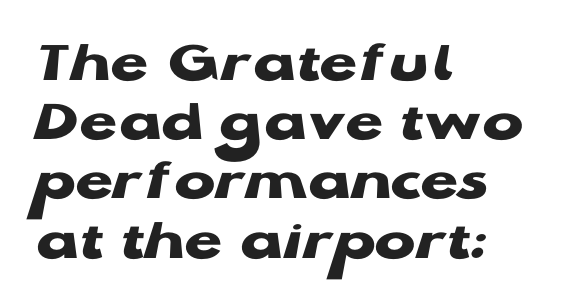
The image shows 61 px heavy, wide sans-serif type, upright; set left-aligned, tight line spacing (0.97x), normal letter spacing, not underlined; low stroke contrast and a medium x-height.
